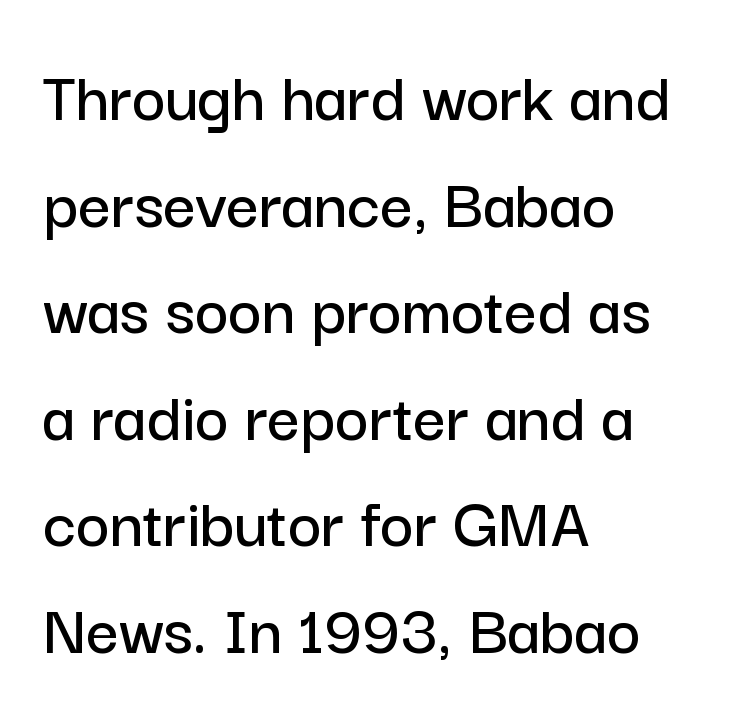
The image shows 72 px sans-serif type, upright; set left-aligned, normal line spacing (1.48x), normal letter spacing, not underlined; low stroke contrast and a medium x-height.
